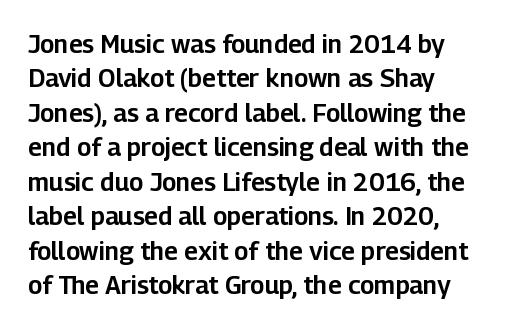
Q: Is the text italic (slanted)? A: No, it is upright.
Q: Is the text underlined? A: No.
Q: Is the spacing between letters normal or unusually wide? A: Normal.
Q: Is the spacing between lines tight, normal or loose? A: Normal.
